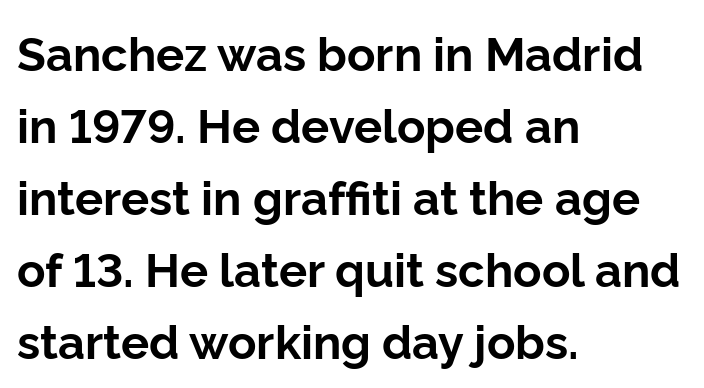
The image shows 47 px bold sans-serif type, upright; set left-aligned, normal line spacing (1.53x), normal letter spacing, not underlined; low stroke contrast and a medium x-height.
